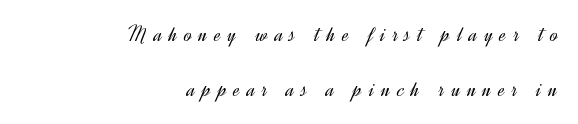
Q: Is the text bold? A: No.
Q: Is the text italic (slanted)? A: Yes.
Q: Is the text underlined? A: No.
Q: How is the paragraph aligned? A: Right-aligned.
Q: Is the spacing between letters normal or unusually wide? A: Unusually wide.
Q: Is the spacing between lines tight, normal or loose? A: Loose.
